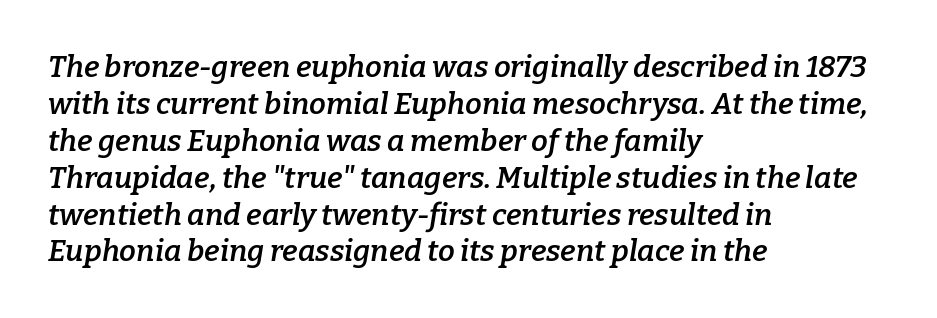
{"serif": "yes", "italic": "yes", "lean": "right", "slant_degrees": 9, "bold": "semi", "weight": "semibold", "width": "normal", "stroke_contrast": "low", "x_height": "medium", "monospaced": "no", "underline": "no", "align": "left", "line_spacing_ratio": 1.23, "letter_spacing": "normal", "letter_spacing_em": 0.0, "glyph_px": 30}
